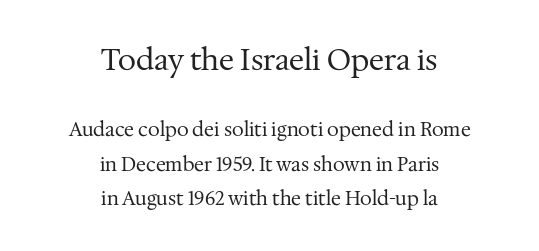
This sample uses a serif face. Is the stroke heavy? The answer is a plain regular-or-lighter. The font's upright variant was chosen for this text. The letterforms sit shoulder to shoulder at normal distance. Here the designer chose a conventional face with non-uniform glyph widths. The emphasis by scale lands on block number one, above.
